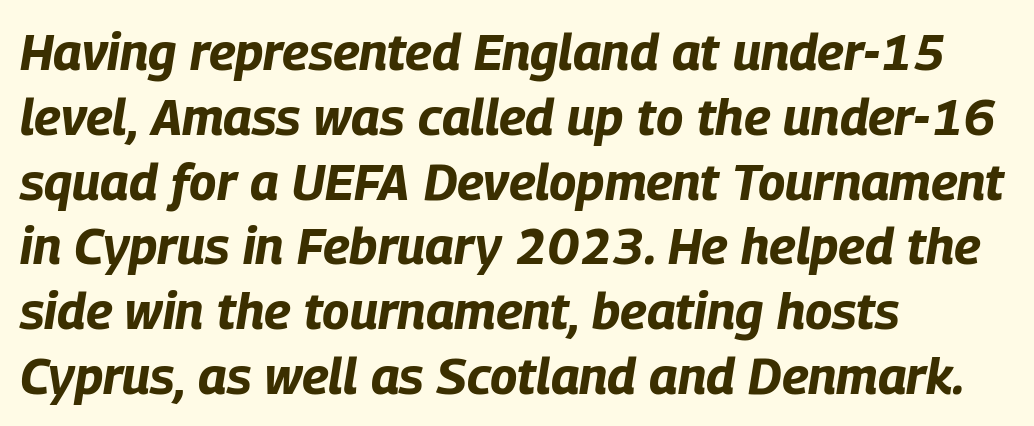
{"italic": "yes", "lean": "right", "slant_degrees": 9, "bold": "yes", "weight": "bold", "width": "condensed", "stroke_contrast": "low", "x_height": "large", "monospaced": "no", "underline": "no", "align": "left", "line_spacing": "normal", "line_spacing_ratio": 1.27, "letter_spacing": "normal", "letter_spacing_em": 0.0, "glyph_px": 51}
